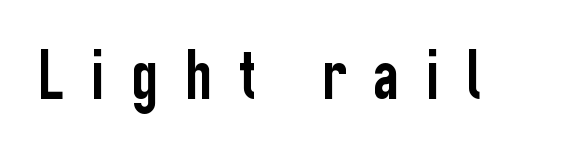
{"serif": "no", "italic": "no", "width": "condensed", "stroke_contrast": "low", "x_height": "medium", "monospaced": "no", "underline": "no", "letter_spacing": "wide", "letter_spacing_em": 0.38, "glyph_px": 71}
